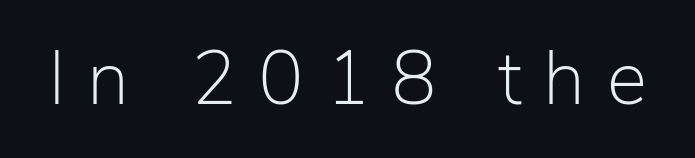
{"serif": "no", "italic": "no", "bold": "no", "weight": "light", "width": "normal", "stroke_contrast": "low", "x_height": "medium", "monospaced": "no", "underline": "no", "letter_spacing": "wide", "letter_spacing_em": 0.28, "glyph_px": 76}
